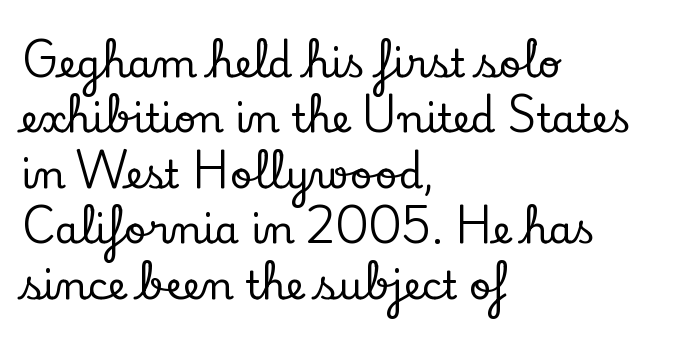
{"italic": "no", "width": "normal", "stroke_contrast": "low", "x_height": "small", "monospaced": "no", "underline": "no", "align": "left", "line_spacing": "normal", "line_spacing_ratio": 1.42, "letter_spacing": "normal", "letter_spacing_em": 0.0, "glyph_px": 39}
